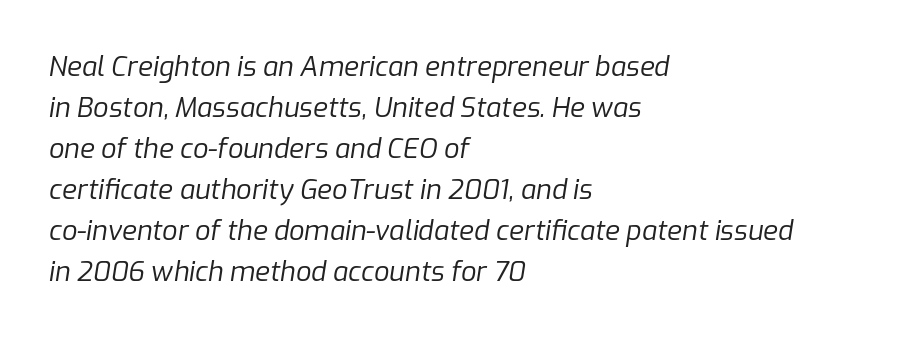
The image shows 27 px text type, italic (leaning right); set left-aligned, normal line spacing (1.52x), normal letter spacing, not underlined.
